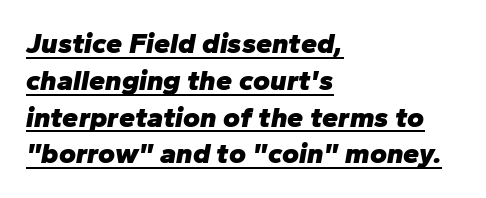
Proportional: the letters do not fall into vertical columns. The text block is weighted toward the left margin, trailing off unevenly rightward. Is the letter spacing exaggerated? No — it looks like the ordinary default. The rendered words wear a rule along their underside. Leading: standard.
